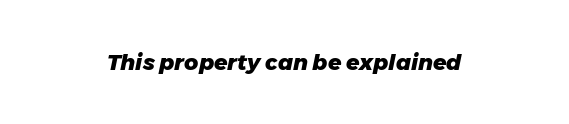
Anything drawn beneath the words? Only blank space. Heavy-handed strokes throughout: this text is bold. The line texture is even and compact thanks to regular tracking. These lines are centered, leaving both edges ragged.
